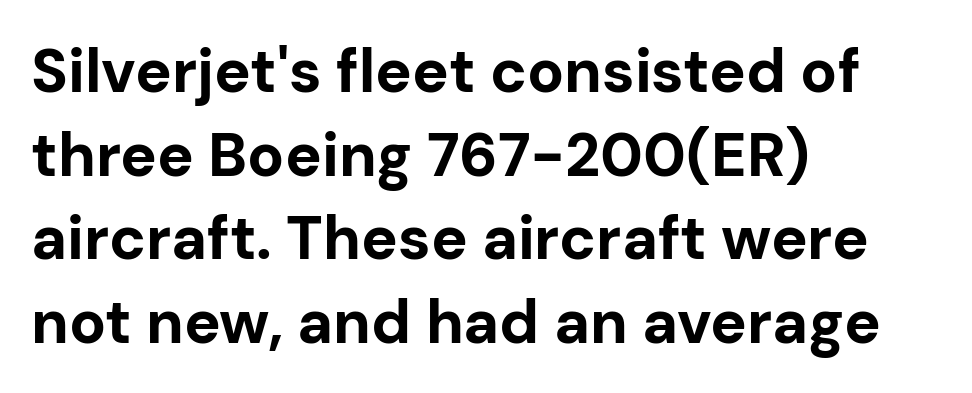
Q: Is the text bold? A: Yes.
Q: Is the text italic (slanted)? A: No, it is upright.
Q: Is the typeface a serif or a sans-serif typeface? A: Sans-serif.
Q: Is the text underlined? A: No.
Q: How is the paragraph aligned? A: Left-aligned.
Q: Is the spacing between letters normal or unusually wide? A: Normal.
Q: Is the spacing between lines tight, normal or loose? A: Normal.
Q: Width (condensed, normal, or wide)? A: Normal.
Q: Stroke contrast? A: Low.
Q: x-height? A: Medium.
Q: Monospaced? A: No.
